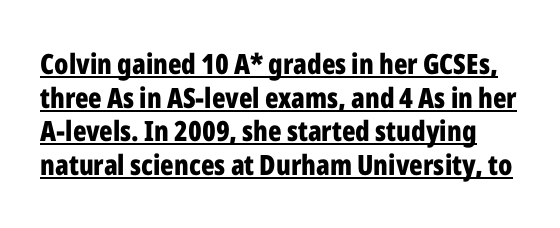
The image shows 28 px bold, condensed sans-serif type, upright; set line spacing 1.2x, normal letter spacing, underlined; low stroke contrast and a medium x-height.
